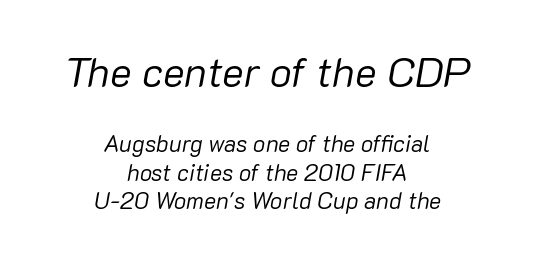
Think of a printed novel: that variable character pitch is what you see here. No chunkiness to these letters — they're not bold. You can tell it's italic because the verticals aren't actually vertical. Decoration check: the copy has no underline. One-word summary of the alignment: center.
